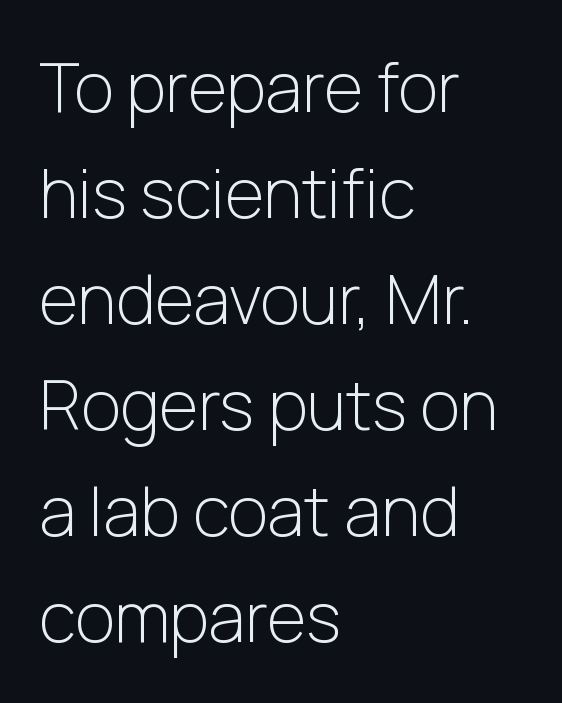
Clear beneath every line of the passage. Does extra space separate the letters? No, they use regular spacing. Do the characters align in a grid? No, the font is proportional. Weight class: somewhere from thin through regular. Characters remain perfectly vertical along every line.
